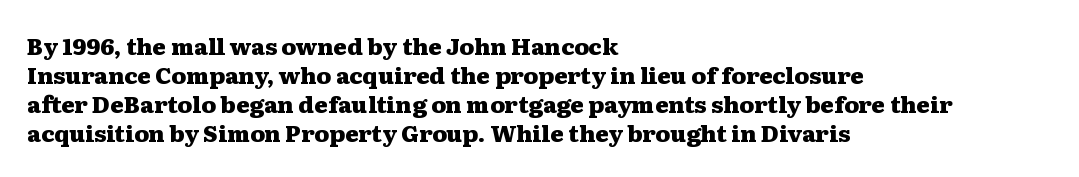
The typography opts for an upright posture over an oblique one. What weight is shown? A full bold with thick strokes. How would I describe the line gaps? Plain and ordinary. Each line starts at the same left margin while the right side varies.
